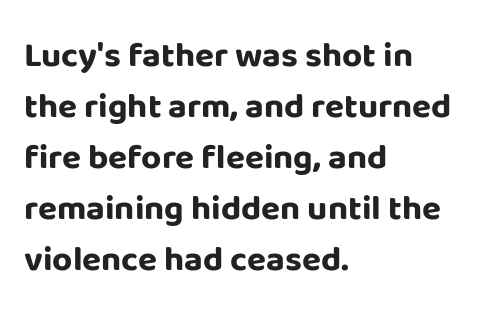
The image shows 35 px bold sans-serif type, upright; set left-aligned, normal line spacing (1.46x), normal letter spacing, not underlined; low stroke contrast and a large x-height.
